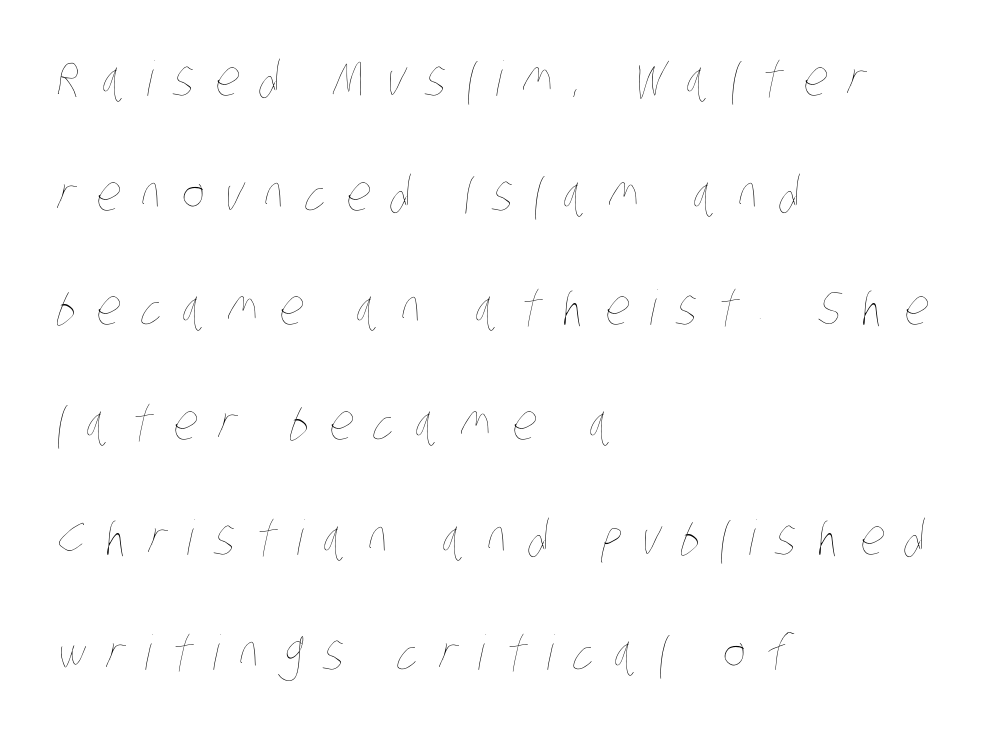
The letterforms sit at book weight or below. The type is letterspaced generously, with wide tracking. Plain, unruled lines of type. Every row of glyphs begins at an identical x-position on the left.
